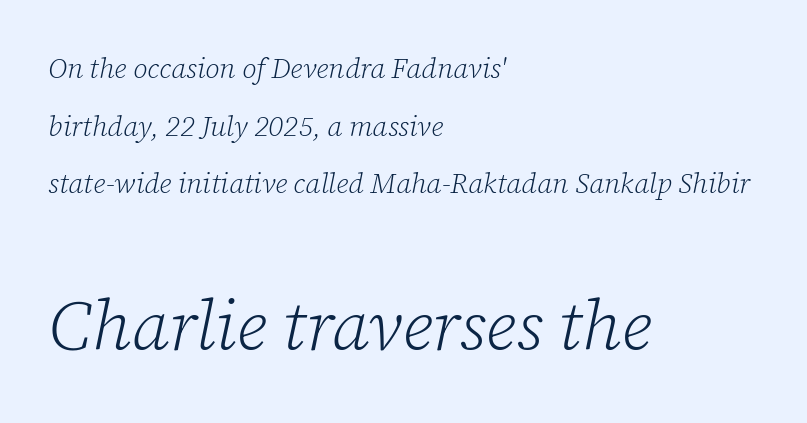
The image shows 70 px light serif type, italic (leaning right); set left-aligned, loose line spacing (2.06x), normal letter spacing, not underlined; the second (bottom) block is 2.5x larger; low stroke contrast and a medium x-height.
